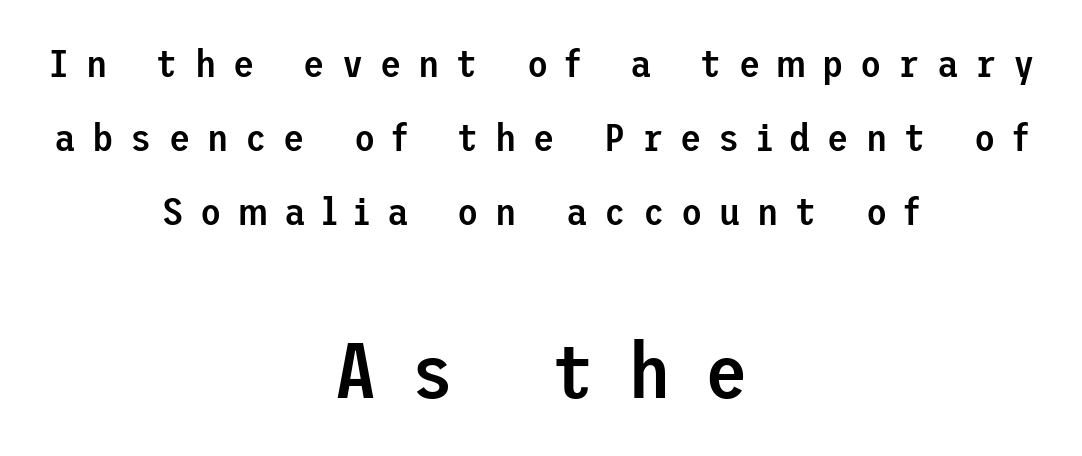
The image shows 78 px semibold sans-serif type, upright; set centered, loose line spacing (1.9x), unusually wide letter spacing (+0.43 em), not underlined; the second (bottom) block is 2.0x larger; low stroke contrast and a medium x-height.
